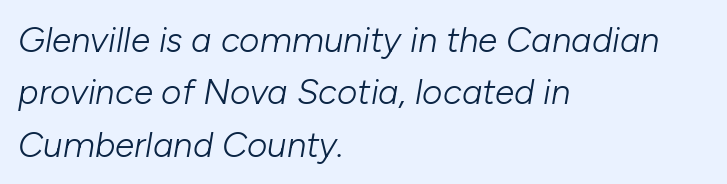
{"italic": "yes", "lean": "right", "slant_degrees": 10, "bold": "no", "weight": "light", "width": "normal", "stroke_contrast": "low", "x_height": "medium", "monospaced": "no", "underline": "no", "align": "left", "line_spacing": "normal", "line_spacing_ratio": 1.5, "letter_spacing": "normal", "letter_spacing_em": 0.0, "glyph_px": 35}
